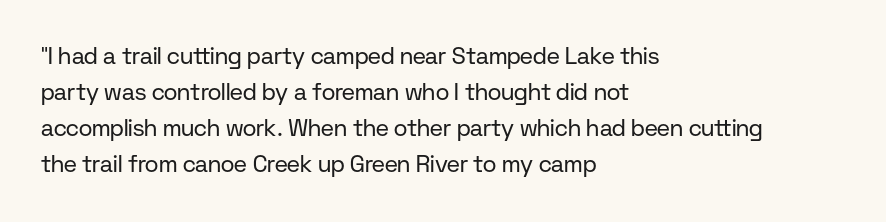
Q: Is the text bold? A: No.
Q: Is the text italic (slanted)? A: No, it is upright.
Q: Is the text underlined? A: No.
Q: How is the paragraph aligned? A: Left-aligned.
Q: Is the spacing between letters normal or unusually wide? A: Normal.
Q: Is the spacing between lines tight, normal or loose? A: Normal.
